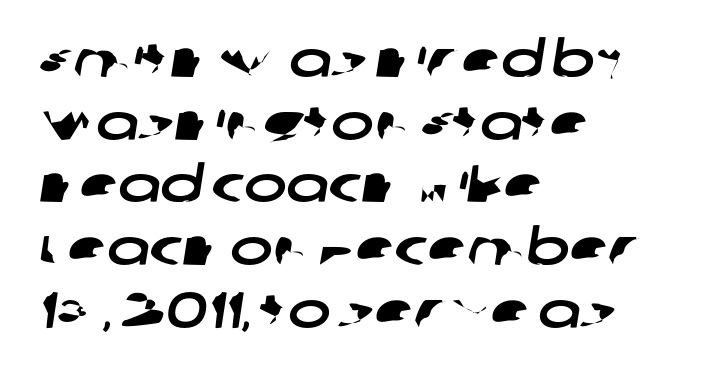
Q: Is the typeface a serif or a sans-serif typeface? A: Sans-serif.
Q: Is the text underlined? A: No.
Q: How is the paragraph aligned? A: Left-aligned.
Q: Is the spacing between letters normal or unusually wide? A: Normal.
Q: Width (condensed, normal, or wide)? A: Wide.
Q: Stroke contrast? A: Low.
Q: x-height? A: Large.
Q: Monospaced? A: No.
